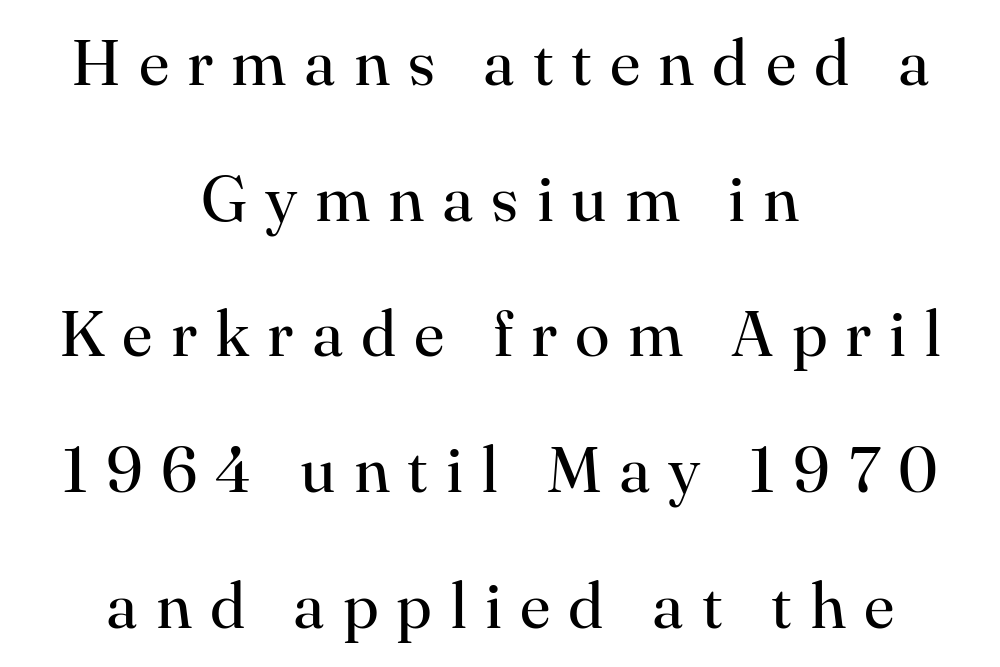
The image shows 64 px regular-weight serif type, upright; set centered, loose line spacing (2.12x), unusually wide letter spacing (+0.28 em), not underlined; high stroke contrast and a small x-height.
